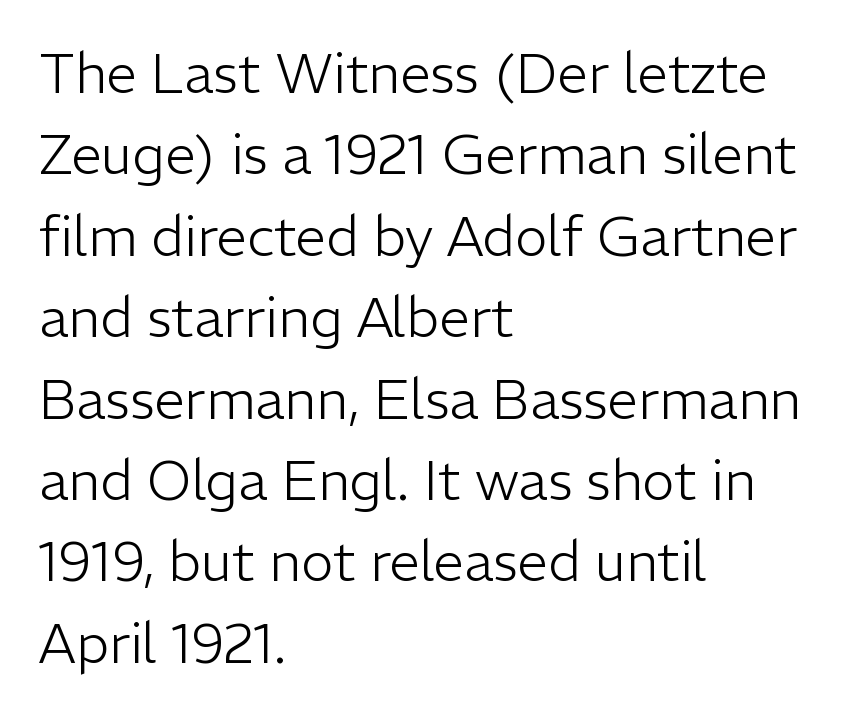
Q: Is the text bold? A: No.
Q: Is the text italic (slanted)? A: No, it is upright.
Q: Is the typeface a serif or a sans-serif typeface? A: Sans-serif.
Q: Is the text underlined? A: No.
Q: How is the paragraph aligned? A: Left-aligned.
Q: Is the spacing between letters normal or unusually wide? A: Normal.
Q: Is the spacing between lines tight, normal or loose? A: Normal.
Q: Width (condensed, normal, or wide)? A: Normal.
Q: Stroke contrast? A: Low.
Q: x-height? A: Medium.
Q: Monospaced? A: No.
